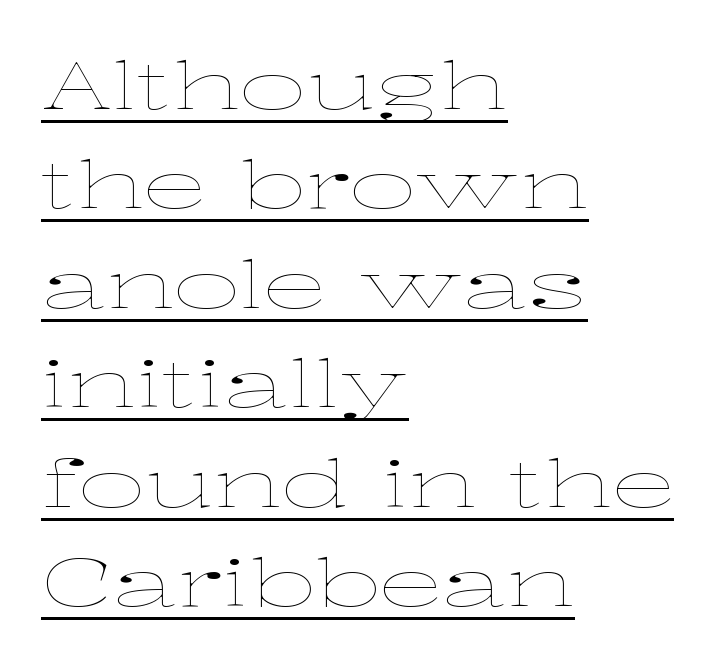
The image shows 65 px thin, wide type, upright; set left-aligned, normal line spacing (1.53x), normal letter spacing, underlined; low stroke contrast and a medium x-height.
